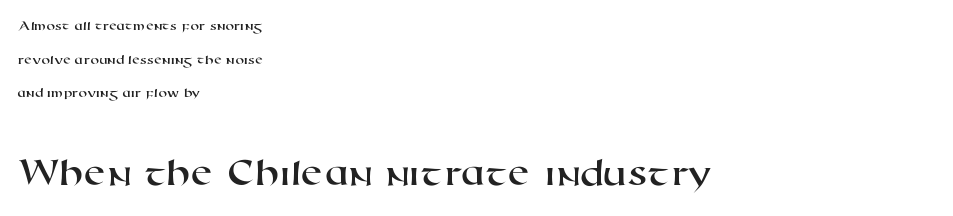
Q: Is the typeface a serif or a sans-serif typeface? A: Sans-serif.
Q: Is the text underlined? A: No.
Q: How is the paragraph aligned? A: Left-aligned.
Q: Is the spacing between letters normal or unusually wide? A: Normal.
Q: Is the spacing between lines tight, normal or loose? A: Loose.
Q: Which block of text is set in a larger size, the first (top) or the second (bottom)? A: The second (bottom) one.
Q: Width (condensed, normal, or wide)? A: Wide.
Q: Stroke contrast? A: High.
Q: x-height? A: Medium.
Q: Monospaced? A: No.
